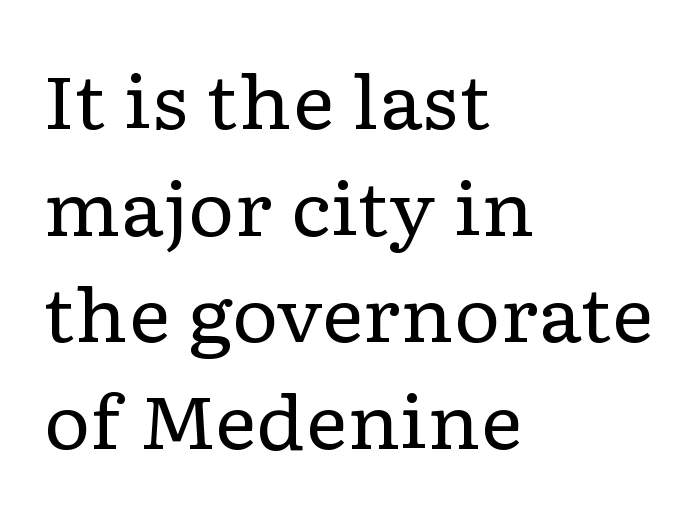
{"serif": "yes", "italic": "no", "bold": "no", "weight": "regular", "width": "wide", "stroke_contrast": "low", "x_height": "medium", "monospaced": "no", "underline": "no", "align": "left", "line_spacing": "normal", "line_spacing_ratio": 1.46, "letter_spacing": "normal", "letter_spacing_em": 0.0, "glyph_px": 73}
